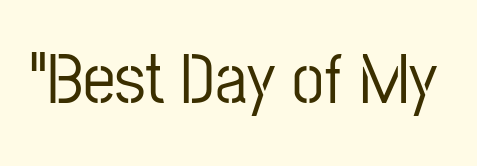
The image shows 72 px condensed sans-serif type, upright; set normal letter spacing, not underlined; low stroke contrast and a medium x-height.
